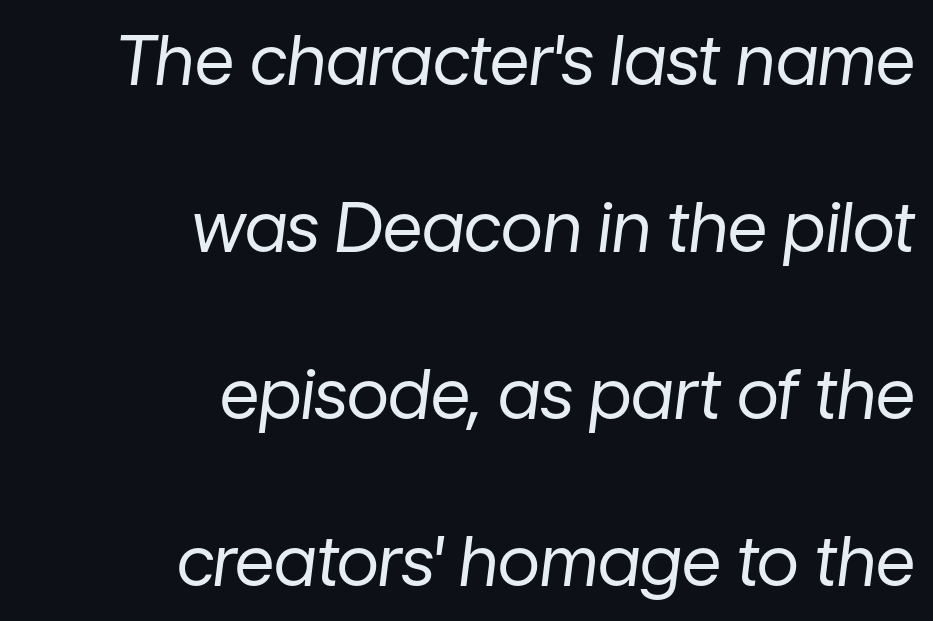
Q: Is the text bold? A: No.
Q: Is the text italic (slanted)? A: Yes, it leans right by about 7 degrees.
Q: Is the text underlined? A: No.
Q: How is the paragraph aligned? A: Right-aligned.
Q: Is the spacing between letters normal or unusually wide? A: Normal.
Q: Is the spacing between lines tight, normal or loose? A: Loose.
Q: Width (condensed, normal, or wide)? A: Normal.
Q: Stroke contrast? A: Low.
Q: x-height? A: Medium.
Q: Monospaced? A: No.
